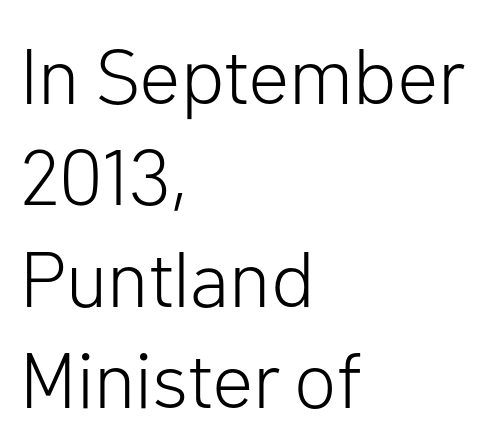
The image shows 78 px light sans-serif type, upright; set left-aligned, normal line spacing (1.3x), normal letter spacing, not underlined; low stroke contrast and a medium x-height.
